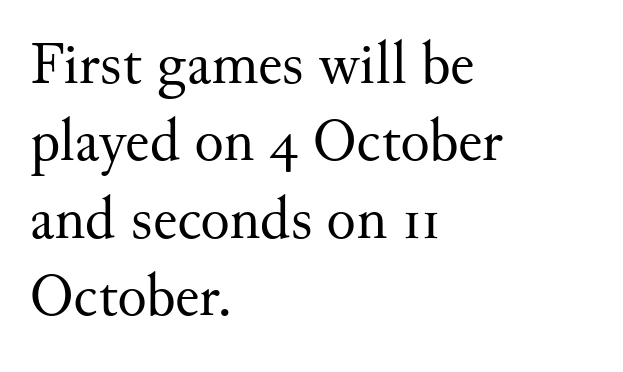
Interline gaps are of average width in this sample. This sample has the flowing, uneven cadence of proportional lettering. Is the letter spacing exaggerated? No — it looks like the ordinary default. Horizontal alignment here is leftward, the default for most running prose. This is serif lettering, the kind often seen in printed books. Descender tails drop into unmarked territory.
